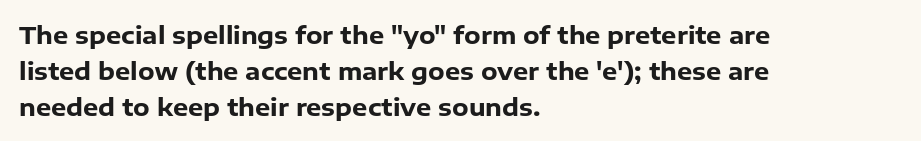
Italic: no, the glyphs are upright roman. Reading down the column, the eye jumps a familiar distance to each next line. Each row of text sits above clean, open space. Chunky letters — that's bold for sure.
